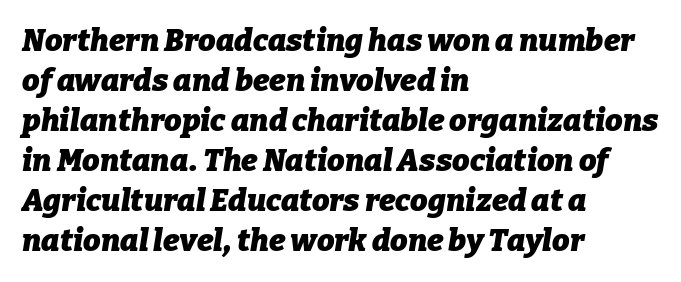
The glyphs look as if they've been sheared to an angle. Rule under the text: the space is simply empty. Compared with typical paragraphs, the rows here are spaced about the same. Pretty heavy lettering here — definitely bold. The letters advance in unequal steps, a hallmark of proportional type.
